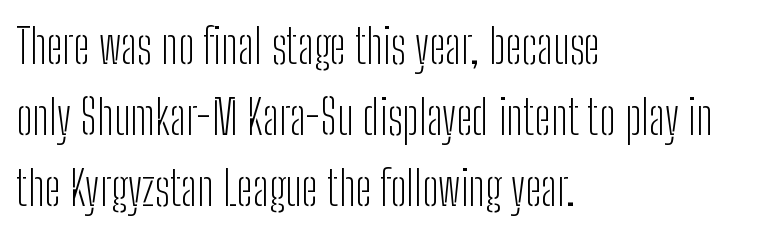
Only glyphs here, with clear space below each row. Is the type heavy? It reads as light-to-regular instead. Compared with a centered layout, this one pins lines to the left instead. Inter-character spacing is left at the font's built-in metrics.
